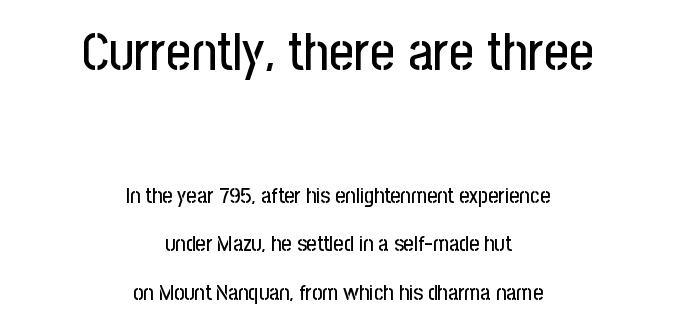
{"serif": "no", "italic": "no", "width": "condensed", "stroke_contrast": "low", "x_height": "medium", "monospaced": "no", "underline": "no", "align": "center", "line_spacing": "loose", "line_spacing_ratio": 2.21, "letter_spacing": "normal", "letter_spacing_em": 0.0, "larger_block": "first", "size_ratio": 2.45, "glyph_px": 54}
